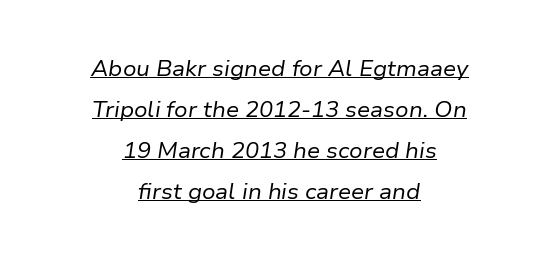
{"italic": "yes", "lean": "right", "slant_degrees": 9, "bold": "no", "underline": "yes", "align": "center", "line_spacing": "loose", "line_spacing_ratio": 1.95, "letter_spacing": "normal", "letter_spacing_em": 0.0, "glyph_px": 21}
